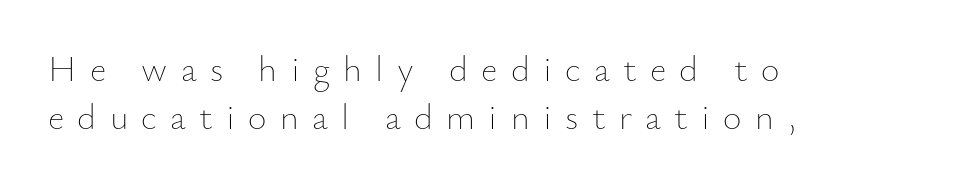
The tracking jumps out immediately: characters are airy and widely separated. Normally led — the rows are evenly, conventionally spaced. These lines are set flush left with a ragged right edge. Proportional: the letters do not fall into vertical columns. The gap between lines stays unmarked.
